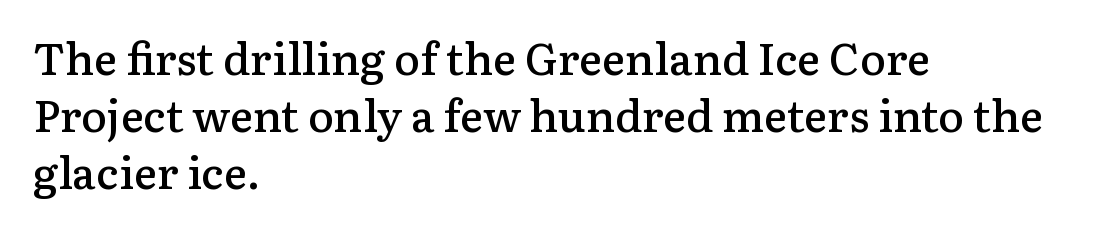
Q: Is the text bold? A: Semi-bold.
Q: Is the text italic (slanted)? A: No, it is upright.
Q: Is the typeface a serif or a sans-serif typeface? A: Serif.
Q: Is the text underlined? A: No.
Q: How is the paragraph aligned? A: Left-aligned.
Q: Is the spacing between letters normal or unusually wide? A: Normal.
Q: Is the spacing between lines tight, normal or loose? A: Normal.
Q: Width (condensed, normal, or wide)? A: Normal.
Q: Stroke contrast? A: Low.
Q: x-height? A: Medium.
Q: Monospaced? A: No.
